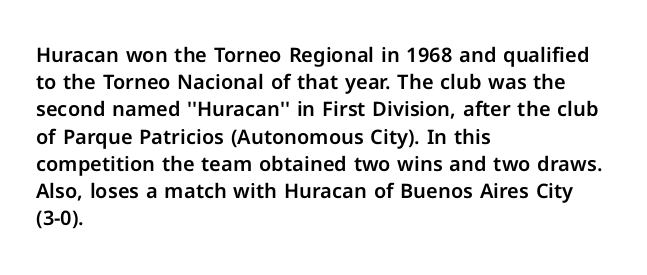
Q: Is the text italic (slanted)? A: No, it is upright.
Q: Is the text underlined? A: No.
Q: How is the paragraph aligned? A: Left-aligned.
Q: Is the spacing between letters normal or unusually wide? A: Normal.
Q: Is the spacing between lines tight, normal or loose? A: Normal.
